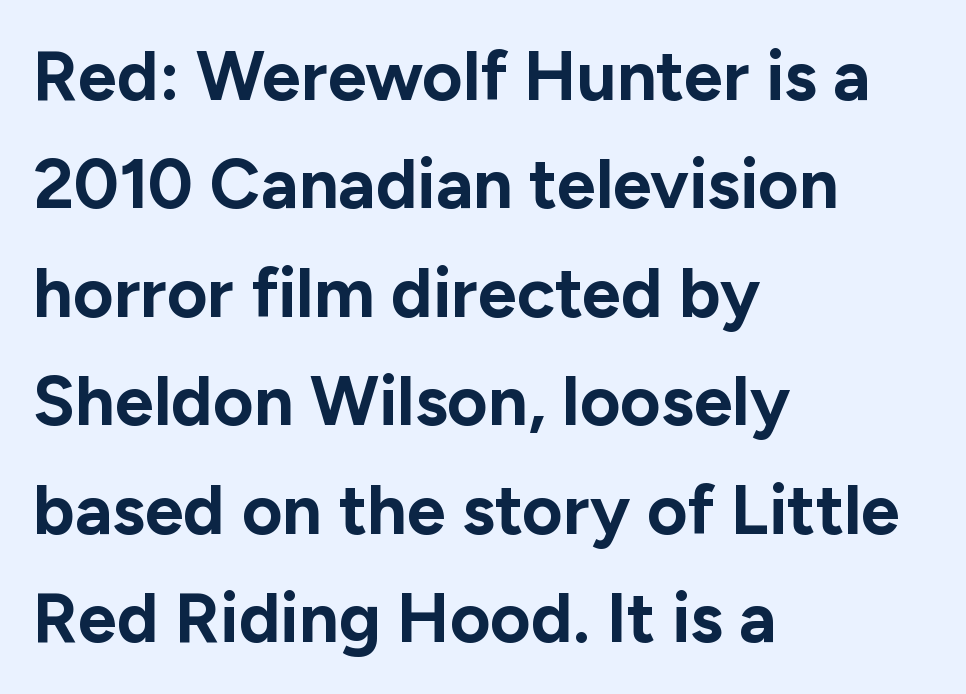
{"serif": "no", "italic": "no", "bold": "yes", "weight": "bold", "width": "normal", "stroke_contrast": "low", "x_height": "medium", "monospaced": "no", "underline": "no", "align": "left", "line_spacing": "normal", "line_spacing_ratio": 1.55, "letter_spacing": "normal", "letter_spacing_em": 0.0, "glyph_px": 70}
